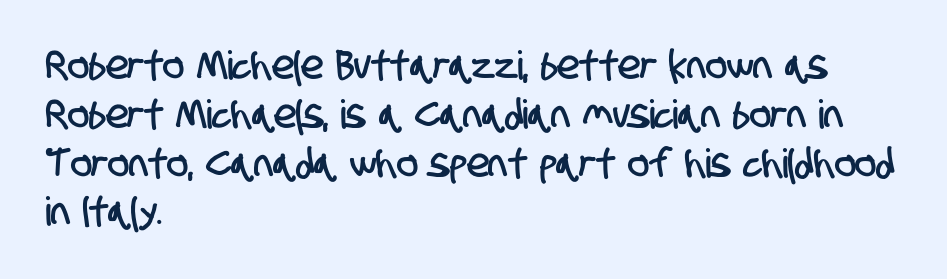
The image shows 40 px condensed sans-serif type; set left-aligned, line spacing 1.22x, normal letter spacing, not underlined; low stroke contrast and a large x-height.
